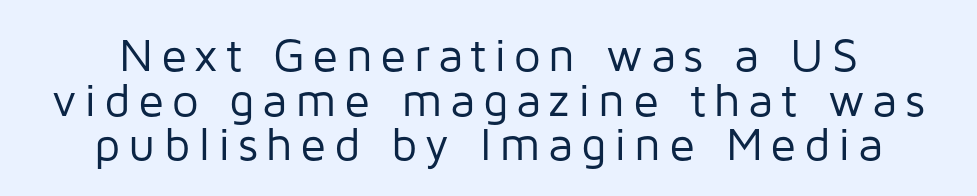
Q: Is the text bold? A: No.
Q: Is the text italic (slanted)? A: No, it is upright.
Q: Is the typeface a serif or a sans-serif typeface? A: Sans-serif.
Q: Is the text underlined? A: No.
Q: Is the spacing between lines tight, normal or loose? A: Tight.
Q: Width (condensed, normal, or wide)? A: Normal.
Q: Stroke contrast? A: Low.
Q: x-height? A: Medium.
Q: Monospaced? A: No.
